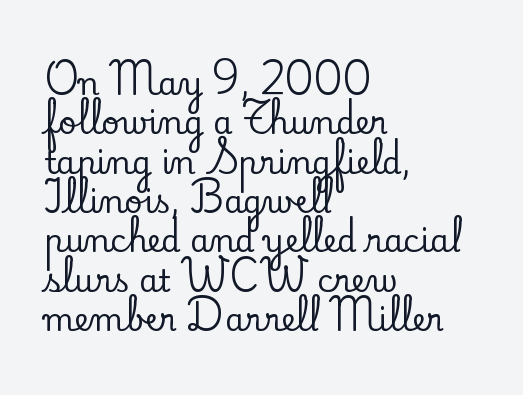
The image shows 31 px serif type, upright; set left-aligned, normal line spacing (1.27x), normal letter spacing, not underlined; low stroke contrast and a small x-height.
